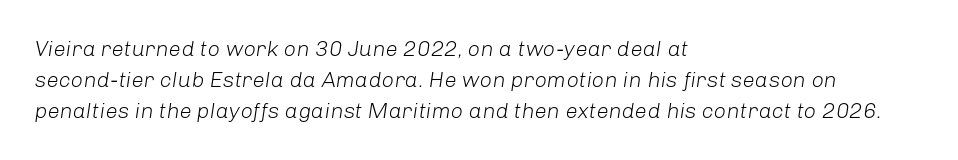
Q: Is the text bold? A: No.
Q: Is the text italic (slanted)? A: Yes, it leans right by about 8 degrees.
Q: Is the text underlined? A: No.
Q: How is the paragraph aligned? A: Left-aligned.
Q: Is the spacing between letters normal or unusually wide? A: Normal.
Q: Is the spacing between lines tight, normal or loose? A: Normal.
